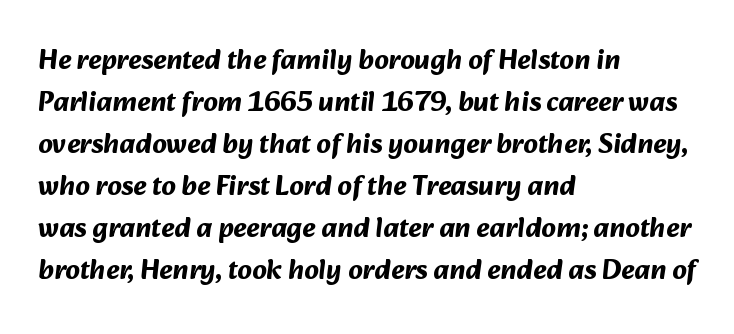
Q: Is the text bold? A: Yes.
Q: Is the typeface a serif or a sans-serif typeface? A: Sans-serif.
Q: Is the text underlined? A: No.
Q: How is the paragraph aligned? A: Left-aligned.
Q: Is the spacing between letters normal or unusually wide? A: Normal.
Q: Is the spacing between lines tight, normal or loose? A: Normal.
Q: Width (condensed, normal, or wide)? A: Normal.
Q: Stroke contrast? A: Medium.
Q: x-height? A: Medium.
Q: Monospaced? A: No.
